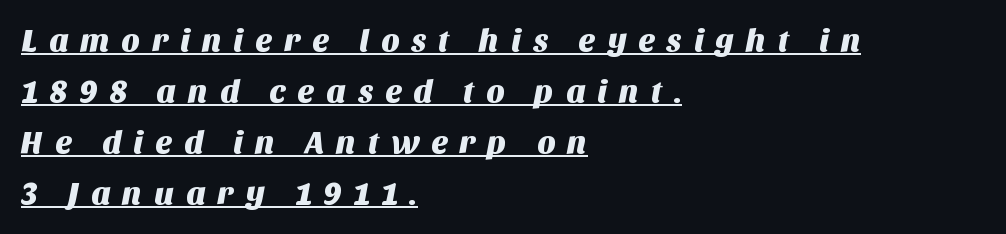
The image shows 32 px sans-serif type; set left-aligned, normal line spacing (1.59x), unusually wide letter spacing (+0.36 em), underlined; medium stroke contrast and a large x-height.
